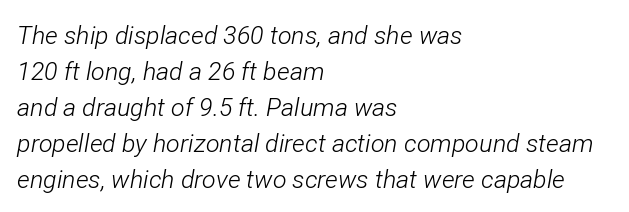
{"italic": "yes", "lean": "right", "slant_degrees": 12, "bold": "no", "underline": "no", "align": "left", "line_spacing": "normal", "line_spacing_ratio": 1.44, "letter_spacing": "normal", "letter_spacing_em": 0.0, "glyph_px": 25}
